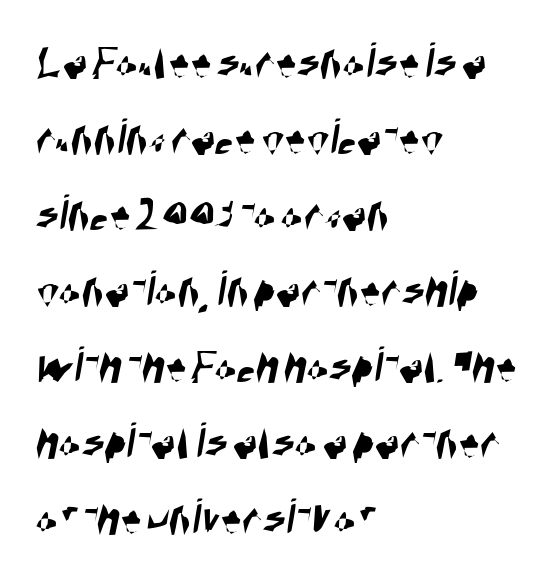
The image shows 52 px condensed sans-serif type; set left-aligned, normal line spacing (1.46x), normal letter spacing, not underlined; high stroke contrast and a large x-height.
